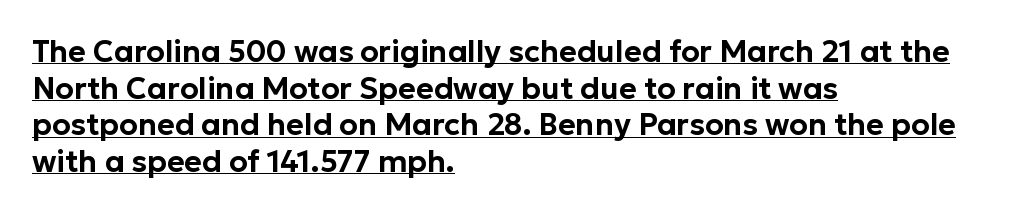
The image shows 30 px sans-serif type, upright; set left-aligned, line spacing 1.22x, normal letter spacing, underlined; low stroke contrast and a medium x-height.
